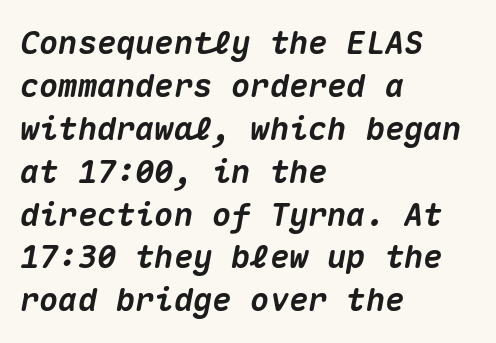
The image shows 32 px heavy type, italic (leaning right), monospaced; set left-aligned, normal line spacing (1.34x), normal letter spacing, not underlined; medium stroke contrast and a medium x-height.
